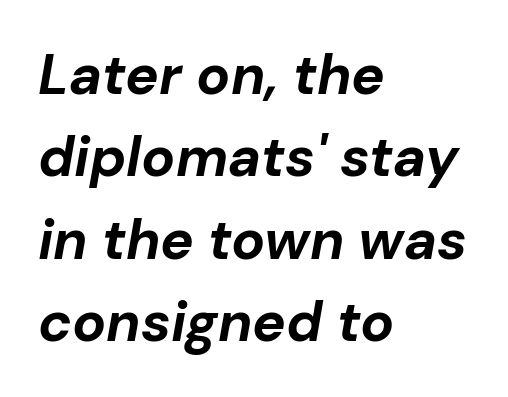
Q: Is the text bold? A: Yes.
Q: Is the text italic (slanted)? A: Yes, it leans right by about 10 degrees.
Q: Is the text underlined? A: No.
Q: How is the paragraph aligned? A: Left-aligned.
Q: Is the spacing between letters normal or unusually wide? A: Normal.
Q: Is the spacing between lines tight, normal or loose? A: Normal.
Q: Width (condensed, normal, or wide)? A: Normal.
Q: Stroke contrast? A: Low.
Q: x-height? A: Medium.
Q: Monospaced? A: No.
